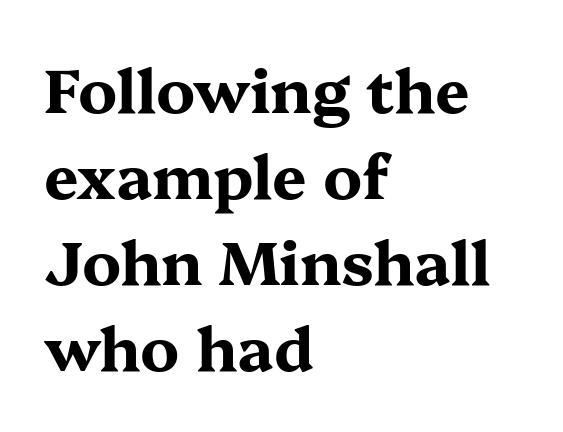
{"serif": "yes", "italic": "no", "bold": "yes", "weight": "bold", "width": "wide", "stroke_contrast": "medium", "x_height": "medium", "monospaced": "no", "underline": "no", "align": "left", "line_spacing": "normal", "line_spacing_ratio": 1.41, "letter_spacing": "normal", "letter_spacing_em": 0.0, "glyph_px": 61}
